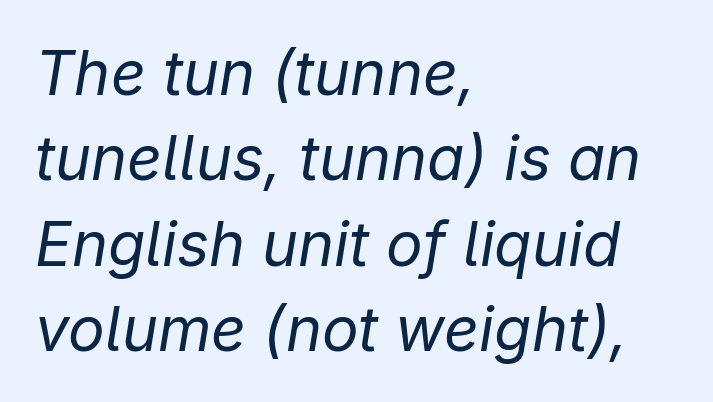
Regarding leading, the lines here are spaced in the standard way. Nothing unusual about the tracking: characters are spaced as the font intends. You can tell it's italic because the verticals aren't actually vertical. Descenders hang freely into open space. Caption: multi-line text, flush left, ragged right. The face looks like a standard text weight, possibly lighter.
